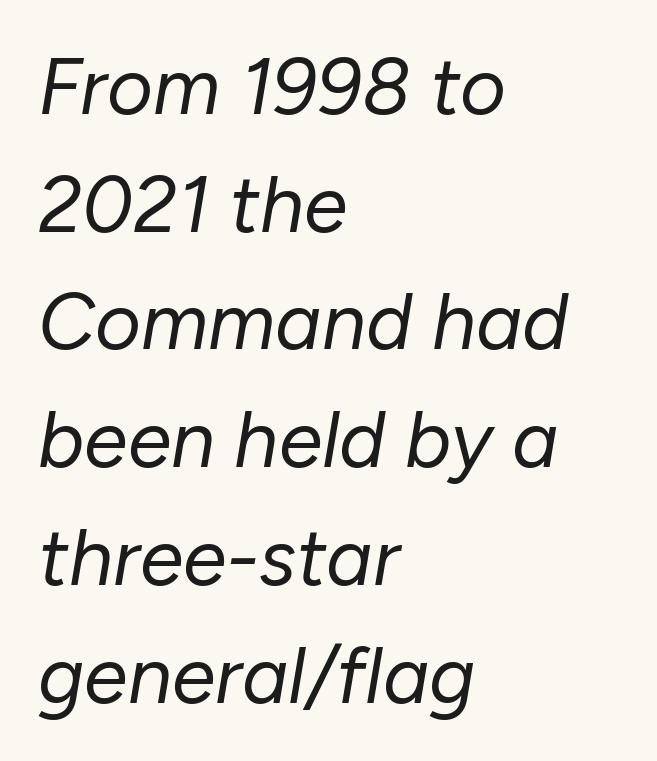
Q: Is the text bold? A: No.
Q: Is the text italic (slanted)? A: Yes, it leans right by about 10 degrees.
Q: Is the text underlined? A: No.
Q: How is the paragraph aligned? A: Left-aligned.
Q: Is the spacing between letters normal or unusually wide? A: Normal.
Q: Is the spacing between lines tight, normal or loose? A: Normal.
Q: Width (condensed, normal, or wide)? A: Normal.
Q: Stroke contrast? A: Low.
Q: x-height? A: Medium.
Q: Monospaced? A: No.
